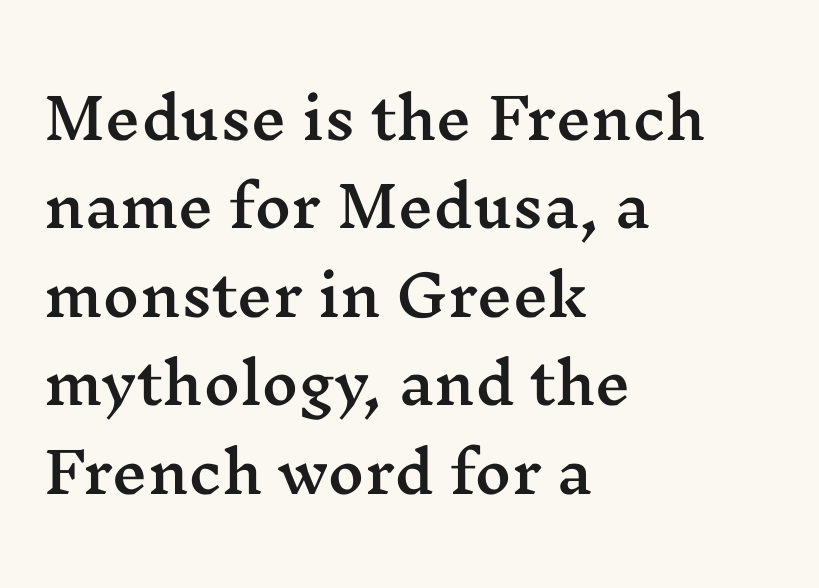
Casual observation: everything's shoved over to the left. The passage shown is typed in a proportional face where columns would drift. Has an underline been added? It has not. No italicization has been applied; the sample stays upright.
